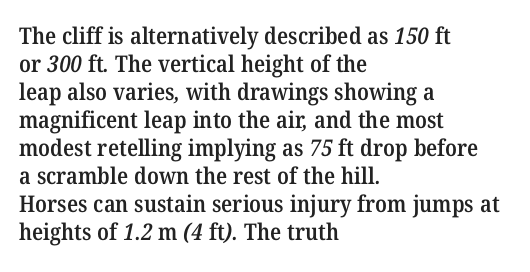
{"bold": "semi", "underline": "no", "align": "left", "line_spacing_ratio": 1.22, "letter_spacing": "normal", "letter_spacing_em": 0.0, "glyph_px": 23}
